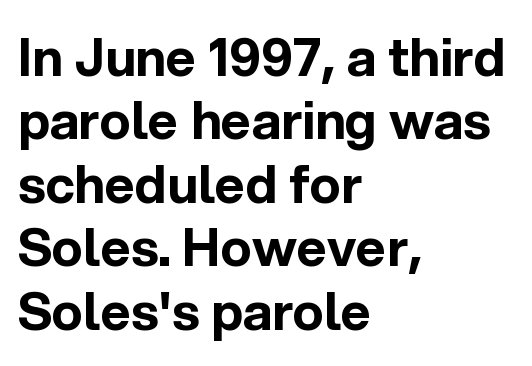
The image shows 52 px bold sans-serif type, upright; set left-aligned, line spacing 1.22x, normal letter spacing, not underlined; a medium x-height.
